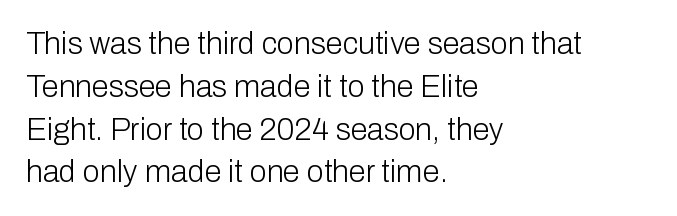
Q: Is the text bold? A: No.
Q: Is the text italic (slanted)? A: No, it is upright.
Q: Is the typeface a serif or a sans-serif typeface? A: Sans-serif.
Q: Is the text underlined? A: No.
Q: How is the paragraph aligned? A: Left-aligned.
Q: Is the spacing between letters normal or unusually wide? A: Normal.
Q: Is the spacing between lines tight, normal or loose? A: Normal.
Q: Width (condensed, normal, or wide)? A: Normal.
Q: Stroke contrast? A: Low.
Q: x-height? A: Medium.
Q: Monospaced? A: No.
